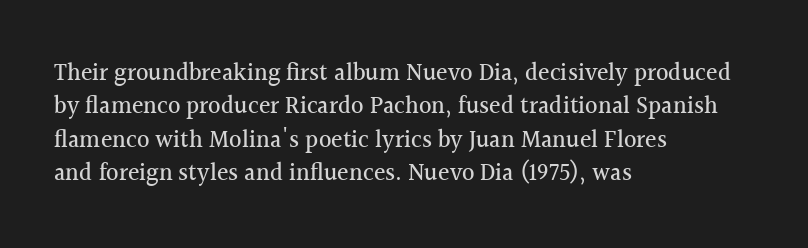
Style check: upright. Bare-footed words on every line. The passage shown has conventional tracking throughout. If you measured baseline to baseline, you'd find a middling distance. A student would call this left alignment; a typographer would say flush left, rag right.
